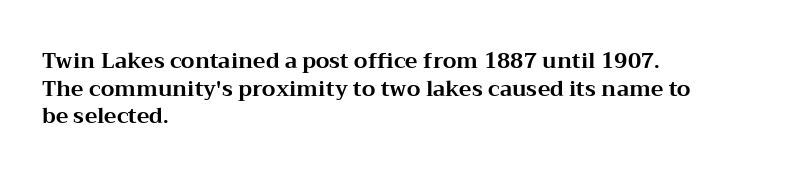
The image shows 21 px bold type, upright; set left-aligned, normal line spacing (1.31x), normal letter spacing, not underlined.
